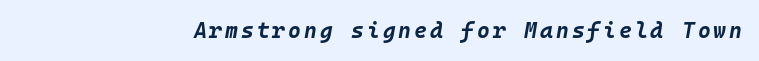
Q: Is the text bold? A: Yes.
Q: Is the text italic (slanted)? A: Yes, it leans right by about 10 degrees.
Q: Is the text underlined? A: No.
